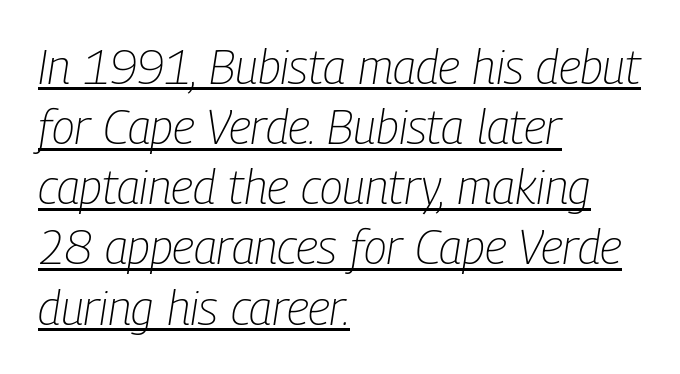
Q: Is the text bold? A: No.
Q: Is the text italic (slanted)? A: Yes, it leans right by about 9 degrees.
Q: Is the text underlined? A: Yes.
Q: How is the paragraph aligned? A: Left-aligned.
Q: Is the spacing between letters normal or unusually wide? A: Normal.
Q: Is the spacing between lines tight, normal or loose? A: Normal.
Q: Width (condensed, normal, or wide)? A: Condensed.
Q: Stroke contrast? A: Low.
Q: x-height? A: Medium.
Q: Monospaced? A: No.
